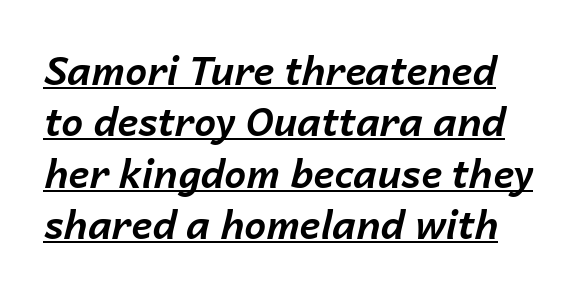
{"italic": "yes", "lean": "right", "slant_degrees": 14, "bold": "yes", "weight": "bold", "width": "normal", "stroke_contrast": "low", "x_height": "medium", "monospaced": "no", "underline": "yes", "line_spacing": "normal", "line_spacing_ratio": 1.32, "letter_spacing": "normal", "letter_spacing_em": 0.0, "glyph_px": 39}
